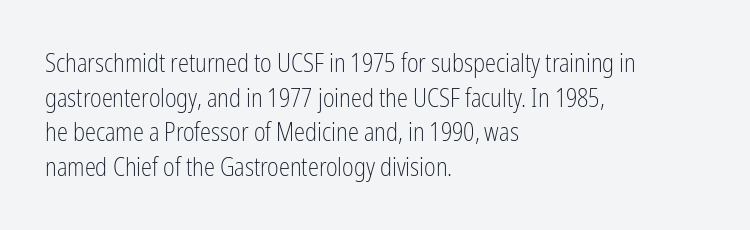
{"italic": "no", "bold": "no", "underline": "no", "align": "left", "line_spacing": "normal", "line_spacing_ratio": 1.39, "letter_spacing": "normal", "letter_spacing_em": 0.0, "glyph_px": 25}
